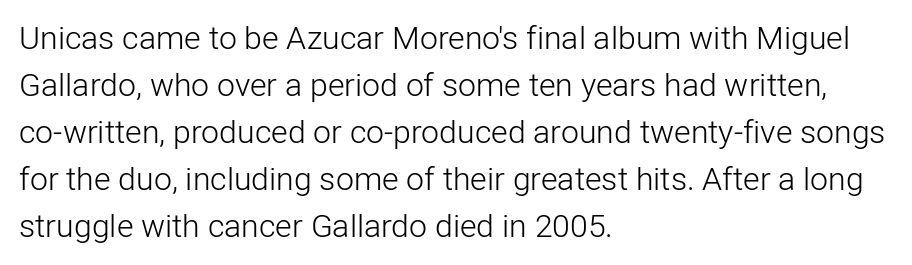
Q: Is the text bold? A: No.
Q: Is the text italic (slanted)? A: No, it is upright.
Q: Is the typeface a serif or a sans-serif typeface? A: Sans-serif.
Q: Is the text underlined? A: No.
Q: How is the paragraph aligned? A: Left-aligned.
Q: Is the spacing between letters normal or unusually wide? A: Normal.
Q: Is the spacing between lines tight, normal or loose? A: Normal.
Q: Width (condensed, normal, or wide)? A: Normal.
Q: Stroke contrast? A: Low.
Q: x-height? A: Medium.
Q: Monospaced? A: No.
